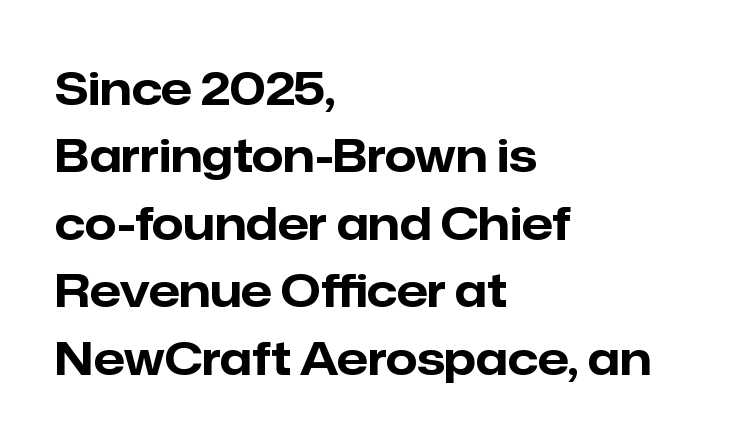
Honestly, the letter spacing is just normal — you wouldn't notice it. This is sans-serif lettering, the kind often seen on screens and signage. Anything drawn beneath the words? Only blank space. Varying glyph widths throughout — classic text-font behaviour. The letters stand straight up with perfectly vertical stems. Alignment: flush left.
